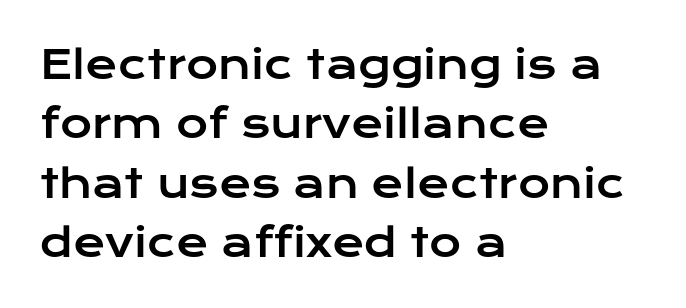
Just letters on the line, the space beneath them empty. The horizontal fit of the characters is conventional and even. Whoever set this chose a conventional vertical rhythm. Every character sits straight up, as roman type does. Observe the absence of serifs on each vertical stroke in this sample. Here the designer chose a conventional face with non-uniform glyph widths.
